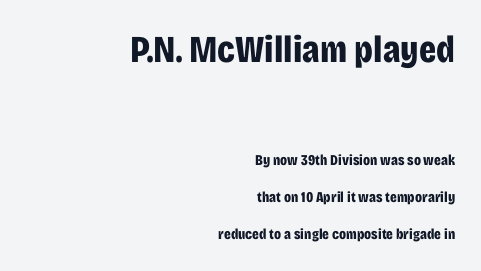
{"serif": "no", "italic": "no", "bold": "yes", "weight": "bold", "width": "condensed", "stroke_contrast": "low", "x_height": "large", "monospaced": "no", "underline": "no", "align": "right", "line_spacing": "loose", "line_spacing_ratio": 2.48, "letter_spacing": "normal", "letter_spacing_em": 0.0, "larger_block": "first", "size_ratio": 2.53, "glyph_px": 38}
